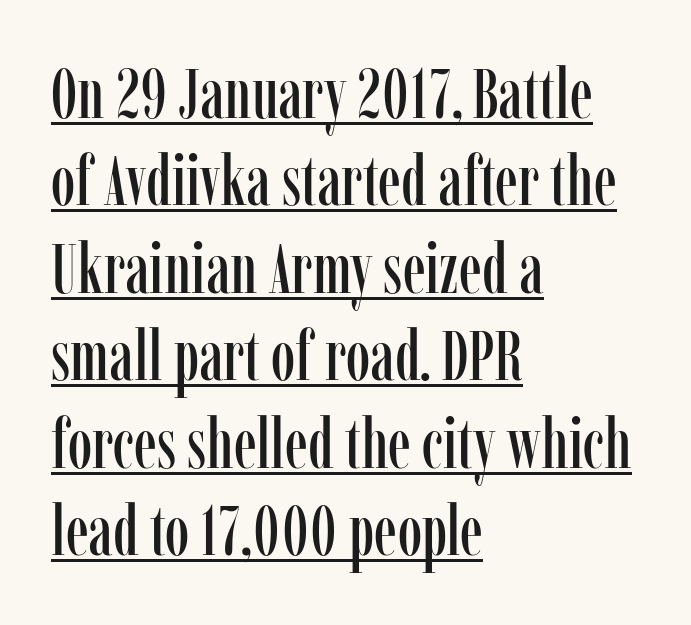
Q: Is the text italic (slanted)? A: No, it is upright.
Q: Is the typeface a serif or a sans-serif typeface? A: Serif.
Q: Is the text underlined? A: Yes.
Q: How is the paragraph aligned? A: Left-aligned.
Q: Is the spacing between letters normal or unusually wide? A: Normal.
Q: Is the spacing between lines tight, normal or loose? A: Normal.
Q: Width (condensed, normal, or wide)? A: Condensed.
Q: Stroke contrast? A: Low.
Q: x-height? A: Medium.
Q: Monospaced? A: No.
